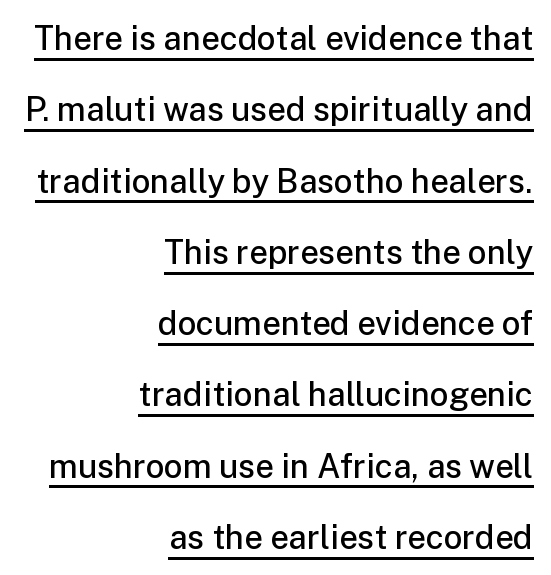
{"serif": "no", "italic": "no", "bold": "semi", "weight": "semibold", "width": "normal", "stroke_contrast": "low", "x_height": "medium", "monospaced": "no", "underline": "yes", "align": "right", "line_spacing": "loose", "line_spacing_ratio": 2.16, "letter_spacing": "normal", "letter_spacing_em": 0.0, "glyph_px": 33}
